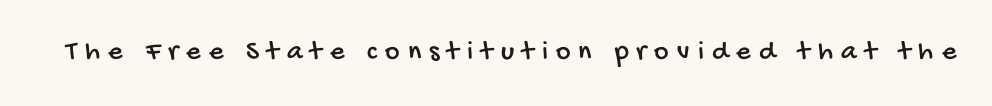
{"serif": "no", "width": "condensed", "stroke_contrast": "low", "x_height": "large", "monospaced": "no", "underline": "no", "letter_spacing": "wide", "letter_spacing_em": 0.29, "glyph_px": 28}
